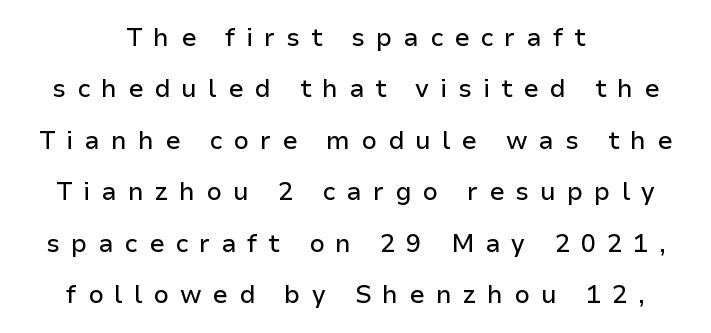
Q: Is the text italic (slanted)? A: No, it is upright.
Q: Is the text underlined? A: No.
Q: How is the paragraph aligned? A: Centered.
Q: Is the spacing between letters normal or unusually wide? A: Unusually wide.
Q: Is the spacing between lines tight, normal or loose? A: Loose.
